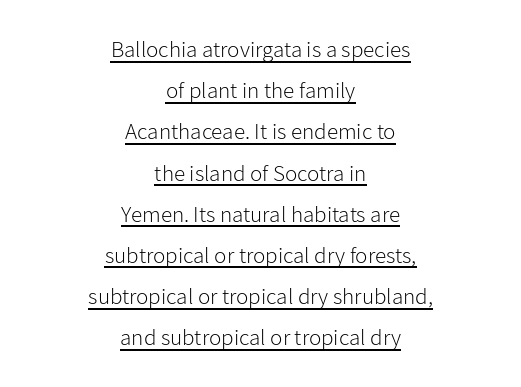
The image shows 23 px text type, upright; set centered, line spacing 1.79x, normal letter spacing, underlined.
